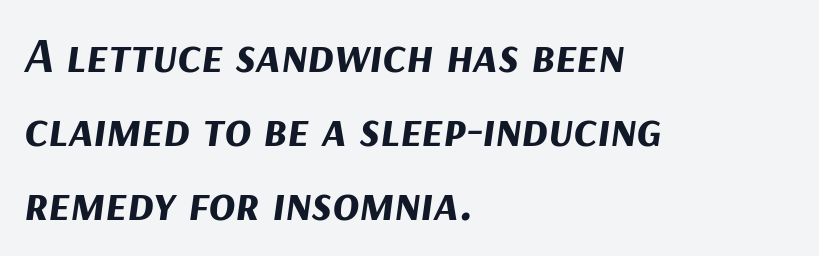
Letters rest on an invisible, unmarked baseline. Visually the block forms a straight wall on the left and a jagged coastline on the right. This is oblique type, the kind used for emphasis or titles. What stands out about the letter spacing? Nothing — it is the standard amount. Pretty heavy lettering here — definitely bold. Varying glyph widths throughout — classic text-font behaviour.
